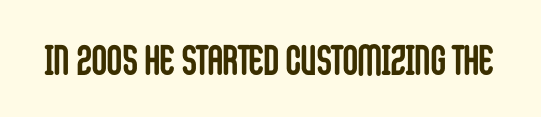
Words float on clear page, feet unadorned. Pretty heavy lettering here — definitely bold. Characters follow at the spacing the type designer built in. Look at the bottom of the vertical strokes: they stop flat, with no serifs.
